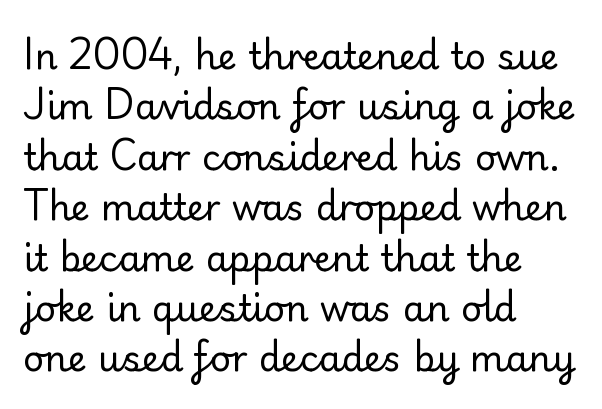
{"serif": "no", "italic": "no", "bold": "no", "weight": "regular", "width": "normal", "stroke_contrast": "low", "x_height": "small", "monospaced": "no", "underline": "no", "align": "left", "line_spacing": "normal", "line_spacing_ratio": 1.4, "letter_spacing": "normal", "letter_spacing_em": 0.0, "glyph_px": 36}
